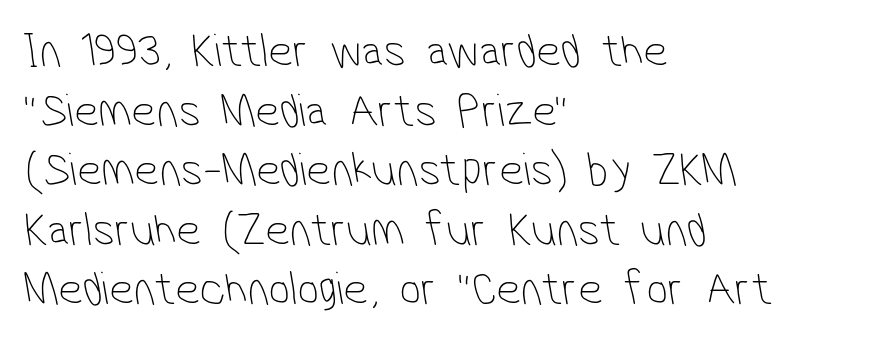
{"serif": "no", "bold": "no", "weight": "thin", "width": "condensed", "stroke_contrast": "low", "x_height": "medium", "monospaced": "no", "underline": "no", "align": "left", "line_spacing_ratio": 1.24, "letter_spacing": "normal", "letter_spacing_em": 0.0, "glyph_px": 48}
